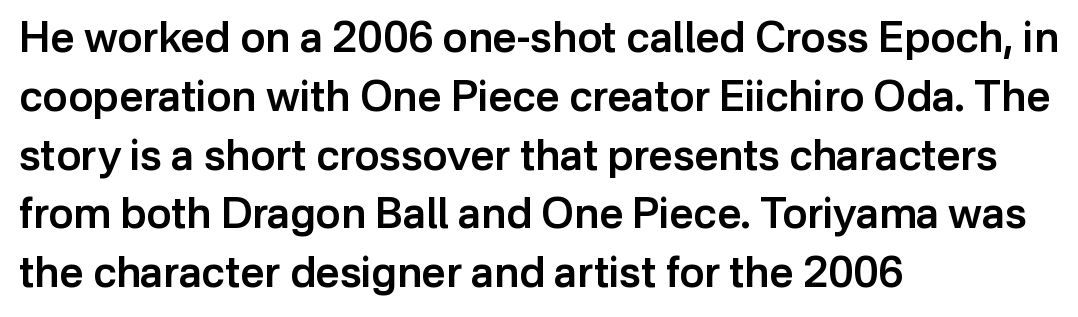
The ragged edge is on the right, which tells us the setting is flush left. How heavy is the stroke? Medium-heavy — a semibold, shy of bold. Character widths vary here, with narrow letters taking less room than wide ones. Vertically, the passage feels balanced, rows spaced as you'd expect. Is this a sans? Yes — the strokes have no serifs.
